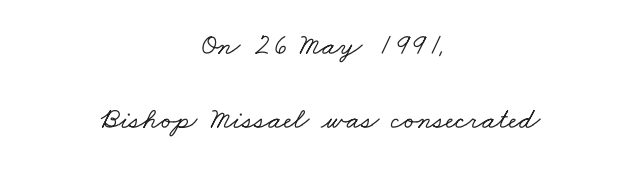
{"serif": "yes", "width": "wide", "stroke_contrast": "low", "x_height": "small", "monospaced": "no", "underline": "no", "align": "center", "line_spacing": "loose", "line_spacing_ratio": 2.48, "letter_spacing": "normal", "letter_spacing_em": 0.0, "glyph_px": 30}
